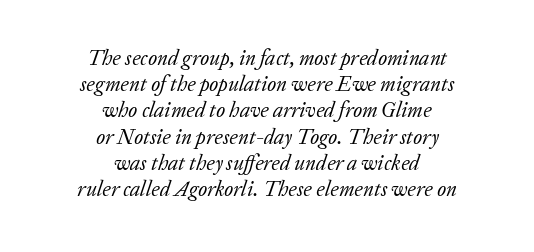
The image shows 21 px text type, italic (leaning right); set centered, normal line spacing (1.25x), normal letter spacing, not underlined.
